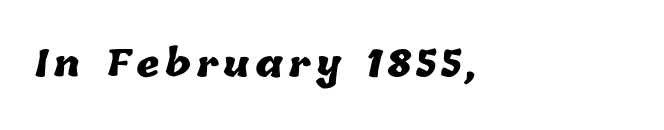
{"bold": "yes", "weight": "heavy", "width": "normal", "stroke_contrast": "low", "x_height": "medium", "monospaced": "no", "underline": "no", "align": "left", "glyph_px": 36}
